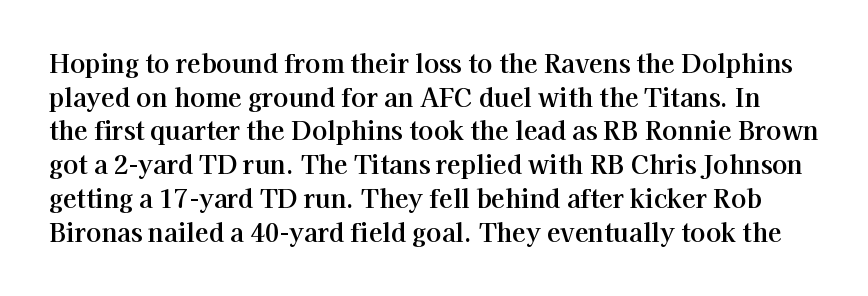
The image shows 25 px text type, upright; set normal line spacing (1.35x), normal letter spacing, not underlined.
